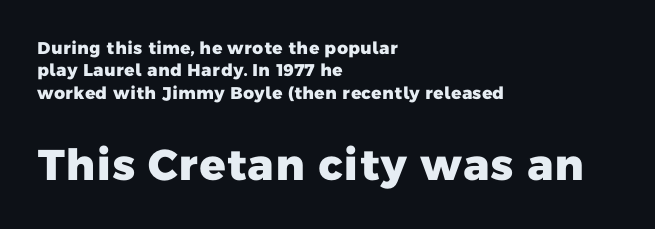
Q: Is the text bold? A: Yes.
Q: Is the typeface a serif or a sans-serif typeface? A: Sans-serif.
Q: Is the text underlined? A: No.
Q: How is the paragraph aligned? A: Left-aligned.
Q: Is the spacing between letters normal or unusually wide? A: Normal.
Q: Is the spacing between lines tight, normal or loose? A: Normal.
Q: Which block of text is set in a larger size, the first (top) or the second (bottom)? A: The second (bottom) one.
Q: Width (condensed, normal, or wide)? A: Normal.
Q: Stroke contrast? A: Low.
Q: x-height? A: Medium.
Q: Monospaced? A: No.
